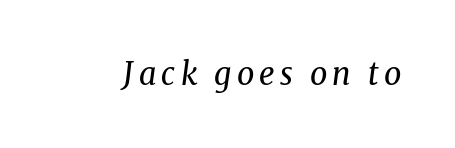
Q: Is the text bold? A: No.
Q: Is the text italic (slanted)? A: Yes, it leans right by about 8 degrees.
Q: Is the typeface a serif or a sans-serif typeface? A: Serif.
Q: Is the text underlined? A: No.
Q: Width (condensed, normal, or wide)? A: Normal.
Q: Stroke contrast? A: Medium.
Q: x-height? A: Medium.
Q: Monospaced? A: No.
